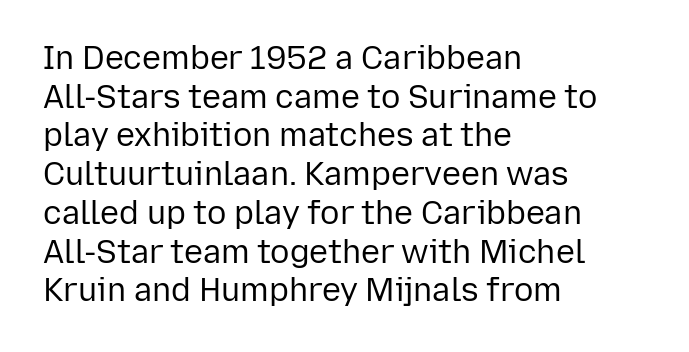
Q: Is the text bold? A: No.
Q: Is the text italic (slanted)? A: No, it is upright.
Q: Is the typeface a serif or a sans-serif typeface? A: Sans-serif.
Q: Is the text underlined? A: No.
Q: How is the paragraph aligned? A: Left-aligned.
Q: Is the spacing between letters normal or unusually wide? A: Normal.
Q: Width (condensed, normal, or wide)? A: Normal.
Q: Stroke contrast? A: Low.
Q: x-height? A: Medium.
Q: Monospaced? A: No.
